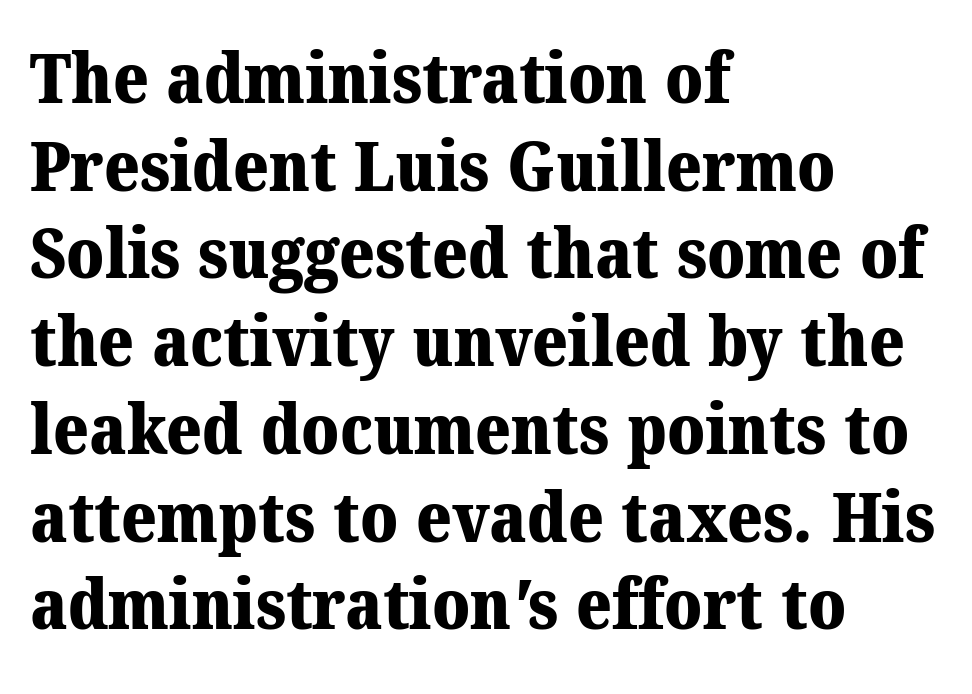
{"serif": "yes", "bold": "yes", "weight": "heavy", "width": "normal", "stroke_contrast": "medium", "x_height": "medium", "monospaced": "no", "underline": "no", "align": "left", "line_spacing": "normal", "line_spacing_ratio": 1.29, "letter_spacing": "normal", "letter_spacing_em": 0.0, "glyph_px": 68}
